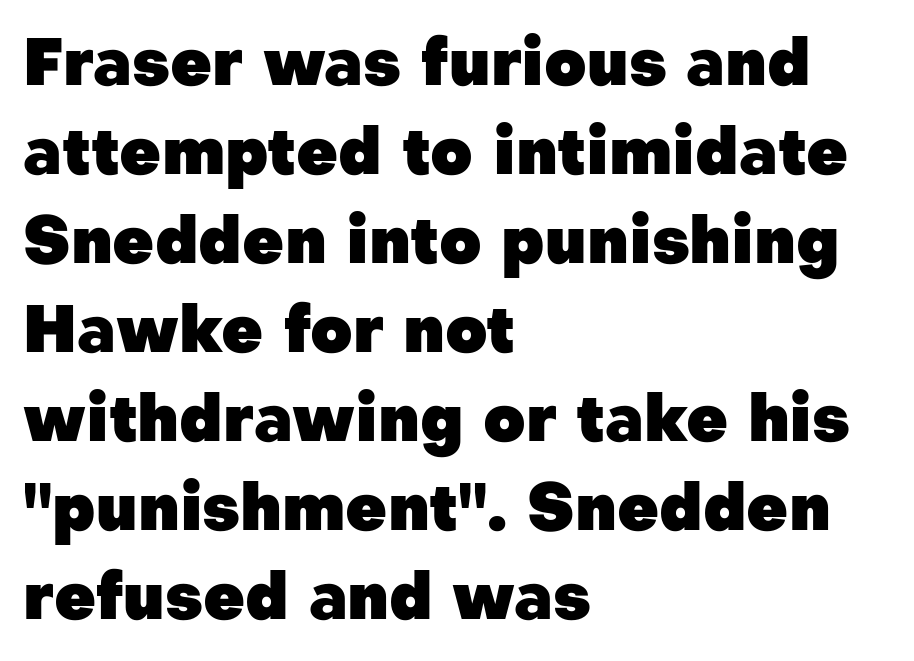
Q: Is the text bold? A: Yes.
Q: Is the text italic (slanted)? A: No, it is upright.
Q: Is the typeface a serif or a sans-serif typeface? A: Sans-serif.
Q: Is the text underlined? A: No.
Q: How is the paragraph aligned? A: Left-aligned.
Q: Is the spacing between letters normal or unusually wide? A: Normal.
Q: Is the spacing between lines tight, normal or loose? A: Normal.
Q: Width (condensed, normal, or wide)? A: Normal.
Q: Stroke contrast? A: Low.
Q: x-height? A: Medium.
Q: Monospaced? A: No.
